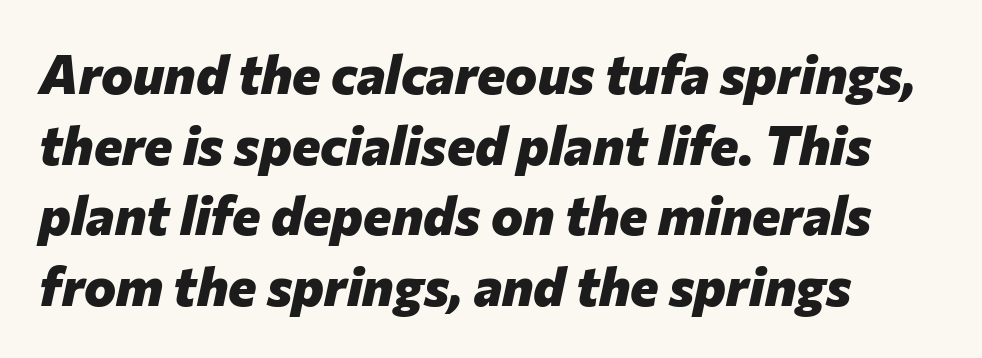
The image shows 54 px heavy type, italic (leaning right); set left-aligned, normal line spacing (1.31x), normal letter spacing, not underlined; low stroke contrast and a medium x-height.
